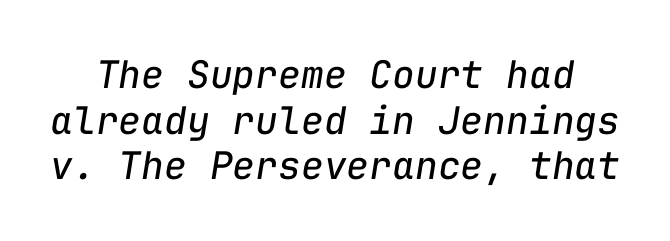
Each row of text sits above clean, open space. The passage shown is typed in a monospace face where columns stay perfectly aligned. You can tell it's italic because the verticals aren't actually vertical. Stems and bowls with no extra thickness — not bold.
